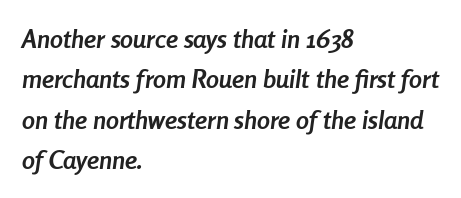
Q: Is the text bold? A: Yes.
Q: Is the text italic (slanted)? A: Yes, it leans right by about 8 degrees.
Q: Is the text underlined? A: No.
Q: How is the paragraph aligned? A: Left-aligned.
Q: Is the spacing between letters normal or unusually wide? A: Normal.
Q: Is the spacing between lines tight, normal or loose? A: Normal.
